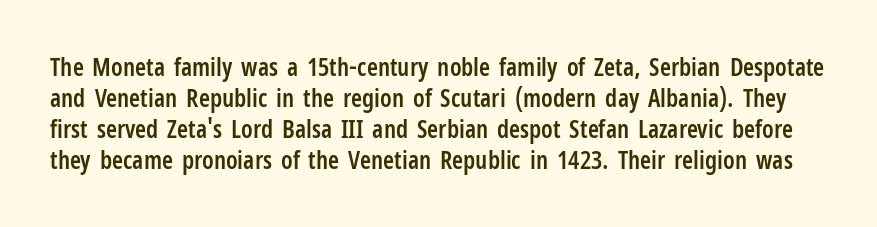
Q: Is the text bold? A: Semi-bold.
Q: Is the text italic (slanted)? A: No, it is upright.
Q: Is the text underlined? A: No.
Q: Is the spacing between letters normal or unusually wide? A: Normal.
